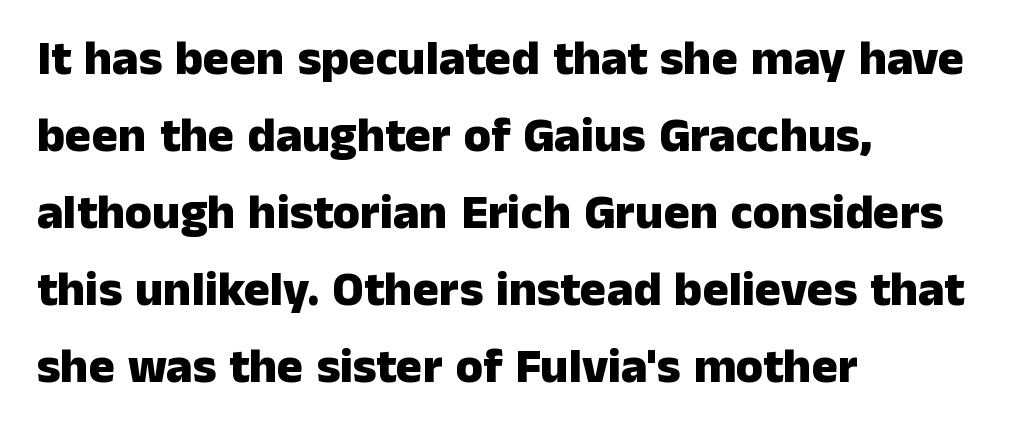
The image shows 49 px heavy sans-serif type, upright; set left-aligned, normal line spacing (1.57x), normal letter spacing, not underlined; low stroke contrast and a medium x-height.
